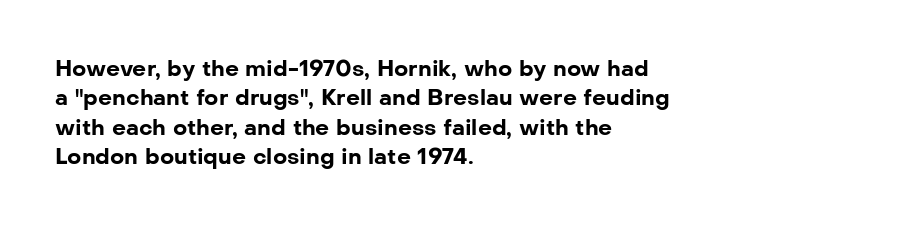
Q: Is the text bold? A: Yes.
Q: Is the text italic (slanted)? A: No, it is upright.
Q: Is the text underlined? A: No.
Q: How is the paragraph aligned? A: Left-aligned.
Q: Is the spacing between letters normal or unusually wide? A: Normal.
Q: Is the spacing between lines tight, normal or loose? A: Normal.
